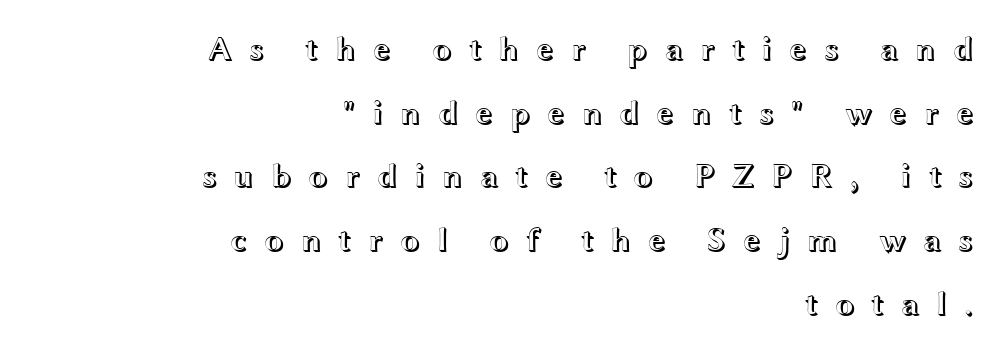
Q: Is the text italic (slanted)? A: No, it is upright.
Q: Is the text underlined? A: No.
Q: How is the paragraph aligned? A: Right-aligned.
Q: Is the spacing between letters normal or unusually wide? A: Unusually wide.
Q: Is the spacing between lines tight, normal or loose? A: Loose.
Q: Width (condensed, normal, or wide)? A: Wide.
Q: x-height? A: Medium.
Q: Monospaced? A: No.
